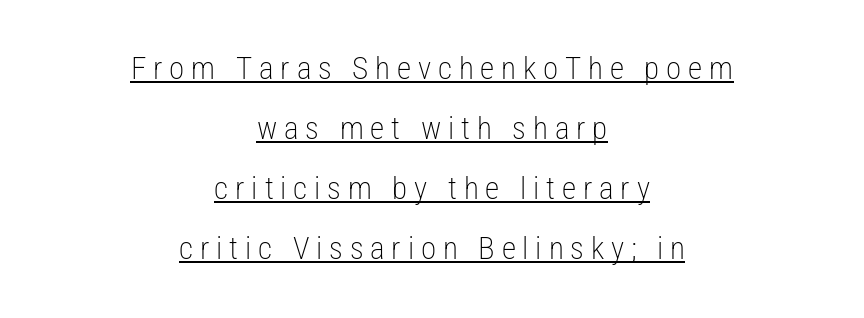
Inter-character spacing is expanded well beyond the font's built-in metrics. Typographically, this falls in the sans-serif category. This is the regular roman posture of the typeface. Spacing verdict: proportional, widths tailored to each character. You can see a thin bar hugging the bottom of the glyphs. Is the stroke heavy? The answer is a plain regular-or-lighter.
